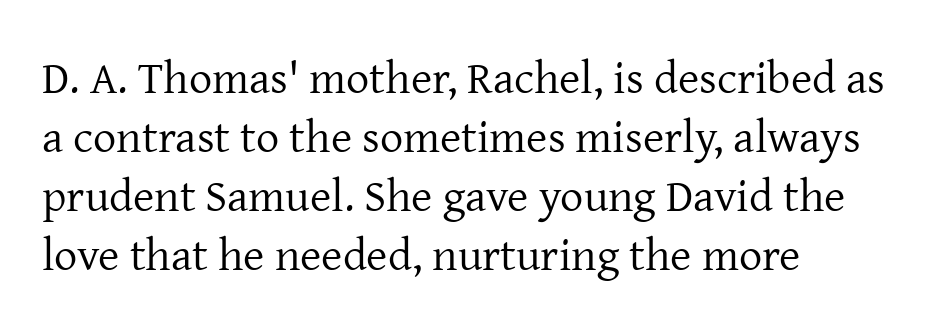
The axis of the letterforms is exactly vertical. Line spacing here is normal. The passage shown is not underscored anywhere. How are the letters spaced? Ordinarily, with no added tracking.
